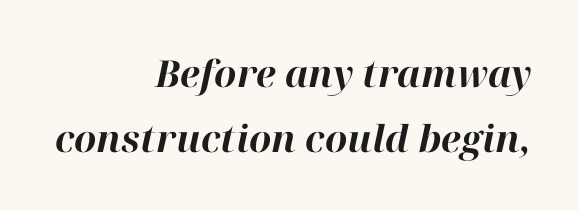
The image shows 37 px bold type, italic (leaning right); set right-aligned, line spacing 1.76x, normal letter spacing, not underlined; high stroke contrast and a medium x-height.
